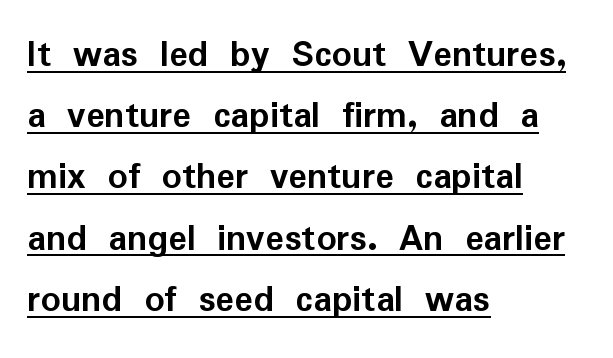
Nobody touched the tracking dial on this one. The space between consecutive lines is moderate. Italic? Not at all — the glyphs are vertical. The rendering shows plain stroke endings on the letterforms — a sans-serif design. Every letter is thick-stroked: bold, no question.
